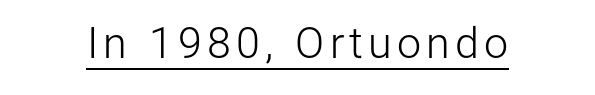
{"serif": "no", "italic": "no", "bold": "no", "weight": "light", "width": "normal", "stroke_contrast": "low", "x_height": "medium", "monospaced": "no", "underline": "yes", "glyph_px": 43}
